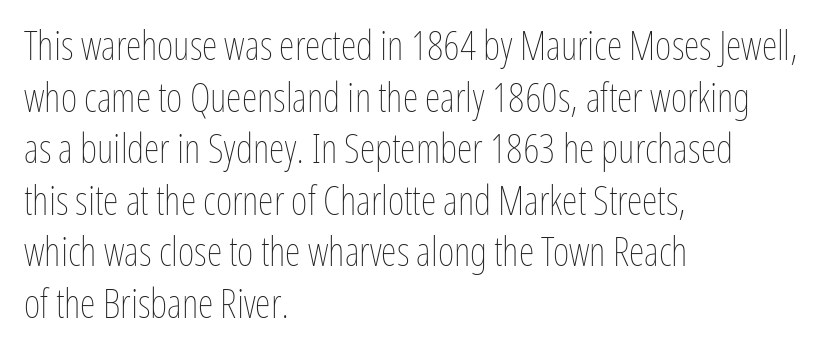
{"italic": "no", "bold": "no", "weight": "thin", "width": "condensed", "stroke_contrast": "low", "x_height": "medium", "monospaced": "no", "underline": "no", "align": "left", "line_spacing": "normal", "line_spacing_ratio": 1.29, "letter_spacing": "normal", "letter_spacing_em": 0.0, "glyph_px": 40}
